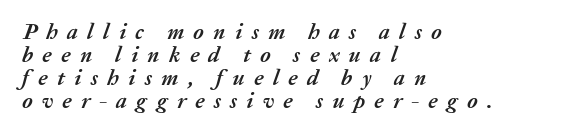
{"italic": "yes", "lean": "right", "slant_degrees": 20, "bold": "yes", "underline": "no", "align": "left", "line_spacing": "tight", "line_spacing_ratio": 1.04, "letter_spacing": "wide", "letter_spacing_em": 0.42, "glyph_px": 22}
